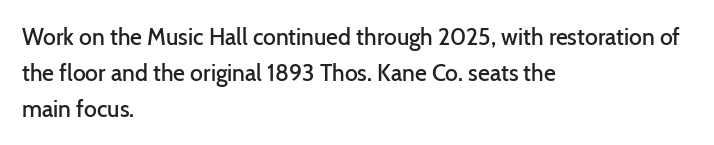
Q: Is the text bold? A: Semi-bold.
Q: Is the text italic (slanted)? A: No, it is upright.
Q: Is the text underlined? A: No.
Q: How is the paragraph aligned? A: Left-aligned.
Q: Is the spacing between letters normal or unusually wide? A: Normal.
Q: Is the spacing between lines tight, normal or loose? A: Normal.
